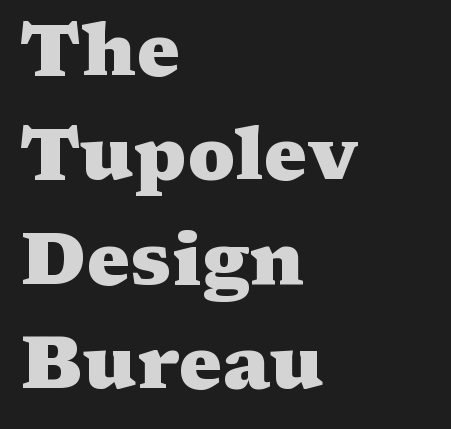
The image shows 74 px heavy, wide serif type, upright; set left-aligned, normal line spacing (1.41x), normal letter spacing, not underlined; medium stroke contrast and a medium x-height.
